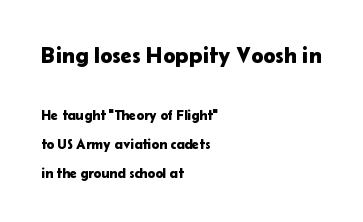
The image shows 23 px text type, upright; set left-aligned, loose line spacing (2.07x), normal letter spacing, not underlined; the first (top) block is 1.64x larger.
